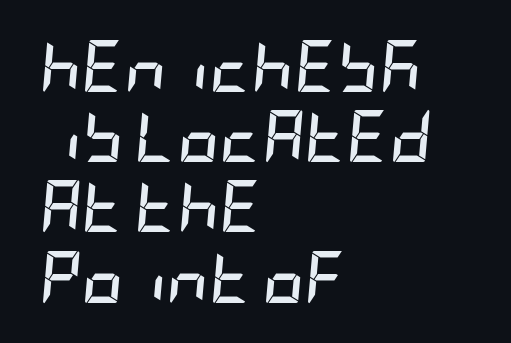
Descender tails drop into unmarked territory. Weight: bold. In terms of leading, this rendering sits right in the middle. Compared with a centered layout, this one pins lines to the left instead.
